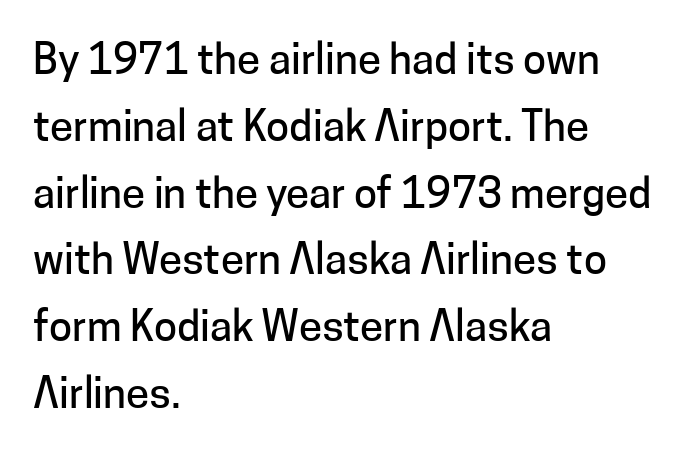
Q: Is the text italic (slanted)? A: No, it is upright.
Q: Is the typeface a serif or a sans-serif typeface? A: Sans-serif.
Q: Is the text underlined? A: No.
Q: How is the paragraph aligned? A: Left-aligned.
Q: Is the spacing between letters normal or unusually wide? A: Normal.
Q: Is the spacing between lines tight, normal or loose? A: Normal.
Q: Width (condensed, normal, or wide)? A: Normal.
Q: Stroke contrast? A: Low.
Q: x-height? A: Medium.
Q: Monospaced? A: No.
